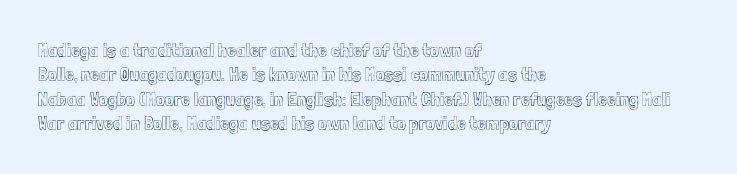
Look at the tracking — it's just the regular setting, nothing added. Horizontal alignment here is leftward, the default for most running prose. Clear beneath every line of the passage. Unlike italic type, these characters show no tilt at all.
